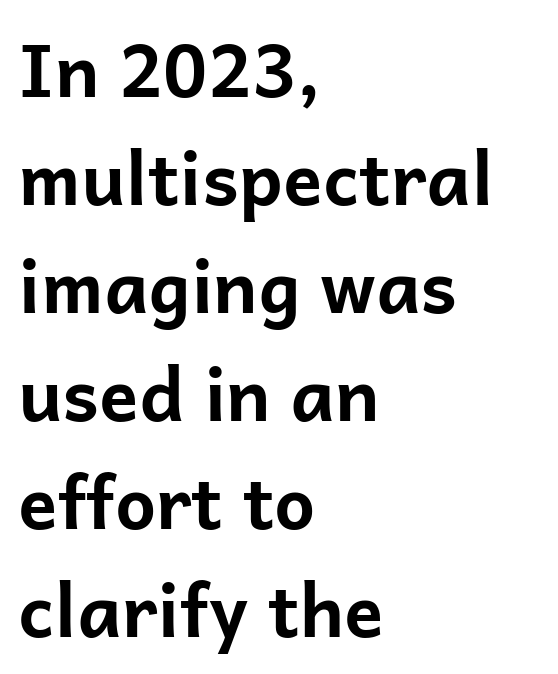
{"serif": "no", "italic": "no", "bold": "yes", "weight": "bold", "width": "normal", "stroke_contrast": "low", "x_height": "medium", "monospaced": "no", "underline": "no", "align": "left", "line_spacing": "normal", "line_spacing_ratio": 1.48, "letter_spacing": "normal", "letter_spacing_em": 0.0, "glyph_px": 73}
